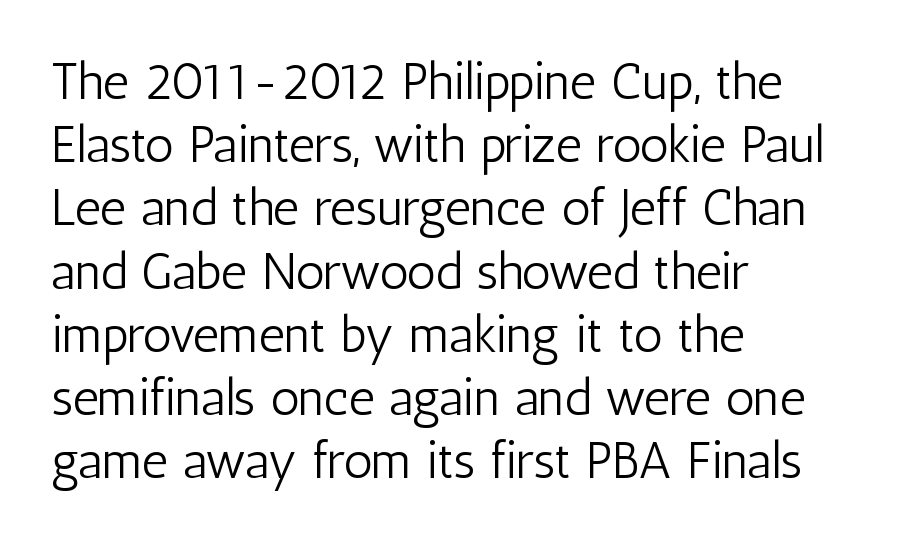
The image shows 51 px light, condensed sans-serif type, upright; set left-aligned, line spacing 1.24x, normal letter spacing, not underlined; low stroke contrast and a medium x-height.
